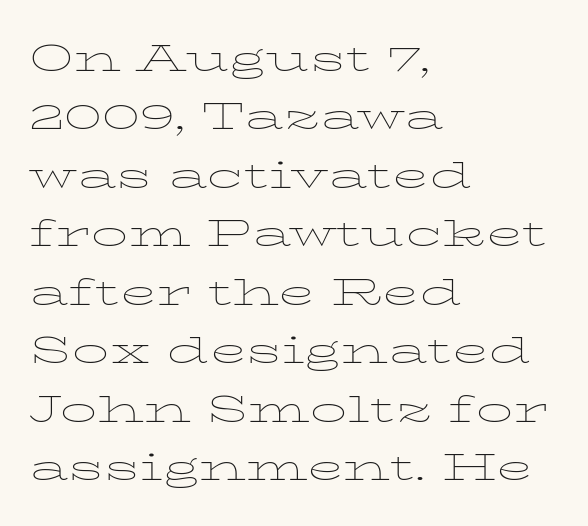
The image shows 37 px thin, wide serif type, upright; set left-aligned, normal line spacing (1.58x), normal letter spacing, not underlined; low stroke contrast and a medium x-height.
